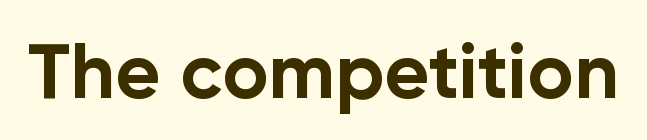
If you drew a line through each stem, it would be perfectly vertical. The line texture is even and compact thanks to regular tracking. Every letter is thick-stroked: bold, no question. Classification — sans serif.
